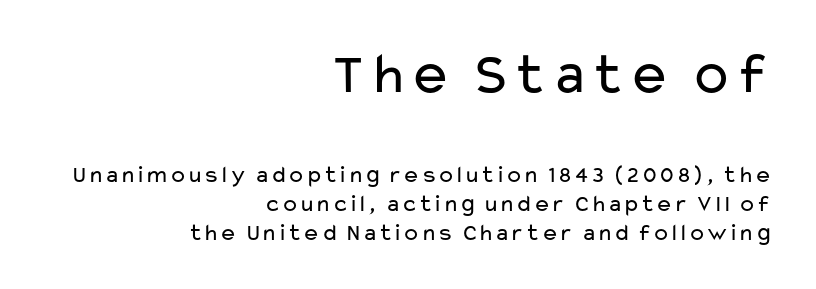
{"serif": "no", "italic": "no", "bold": "no", "weight": "regular", "width": "wide", "stroke_contrast": "low", "x_height": "medium", "monospaced": "no", "underline": "no", "align": "right", "line_spacing_ratio": 1.2, "letter_spacing": "normal", "letter_spacing_em": 0.0, "larger_block": "first", "size_ratio": 2.46, "glyph_px": 59}
